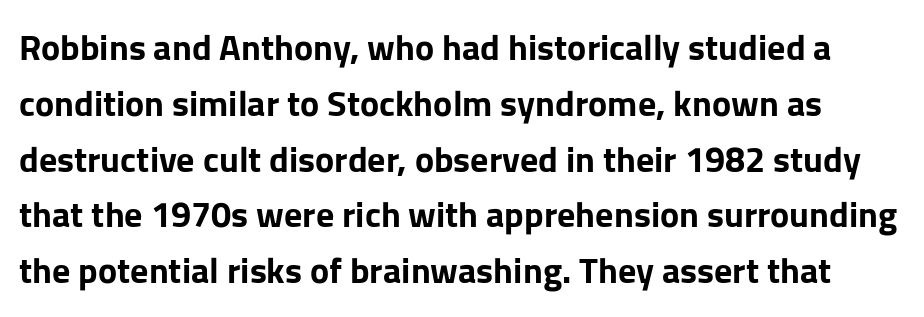
{"serif": "no", "italic": "no", "bold": "yes", "weight": "bold", "width": "normal", "stroke_contrast": "low", "x_height": "medium", "monospaced": "no", "underline": "no", "line_spacing": "normal", "line_spacing_ratio": 1.55, "letter_spacing": "normal", "letter_spacing_em": 0.0, "glyph_px": 36}
